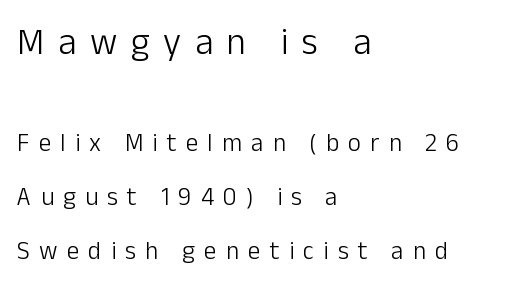
Q: Is the text bold? A: No.
Q: Is the text italic (slanted)? A: No, it is upright.
Q: Is the typeface a serif or a sans-serif typeface? A: Sans-serif.
Q: Is the text underlined? A: No.
Q: How is the paragraph aligned? A: Left-aligned.
Q: Is the spacing between letters normal or unusually wide? A: Unusually wide.
Q: Is the spacing between lines tight, normal or loose? A: Loose.
Q: Which block of text is set in a larger size, the first (top) or the second (bottom)? A: The first (top) one.
Q: Width (condensed, normal, or wide)? A: Normal.
Q: Stroke contrast? A: Low.
Q: x-height? A: Medium.
Q: Monospaced? A: No.
